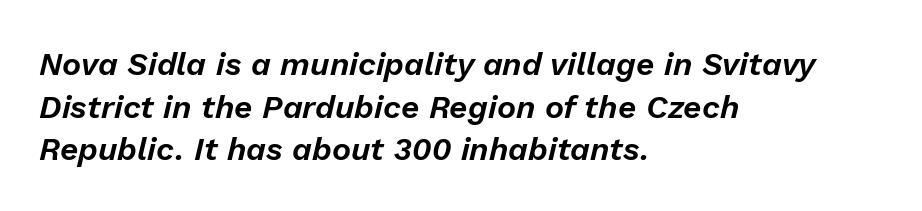
{"italic": "yes", "lean": "right", "slant_degrees": 13, "width": "normal", "stroke_contrast": "low", "x_height": "medium", "monospaced": "no", "underline": "no", "align": "left", "line_spacing": "normal", "line_spacing_ratio": 1.33, "letter_spacing": "normal", "letter_spacing_em": 0.0, "glyph_px": 32}
